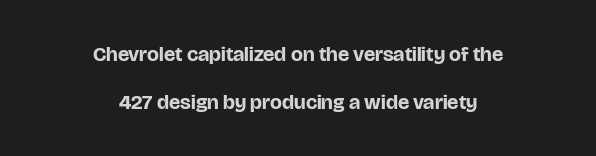
Q: Is the text bold? A: Yes.
Q: Is the text italic (slanted)? A: No, it is upright.
Q: Is the text underlined? A: No.
Q: How is the paragraph aligned? A: Centered.
Q: Is the spacing between letters normal or unusually wide? A: Normal.
Q: Is the spacing between lines tight, normal or loose? A: Loose.
